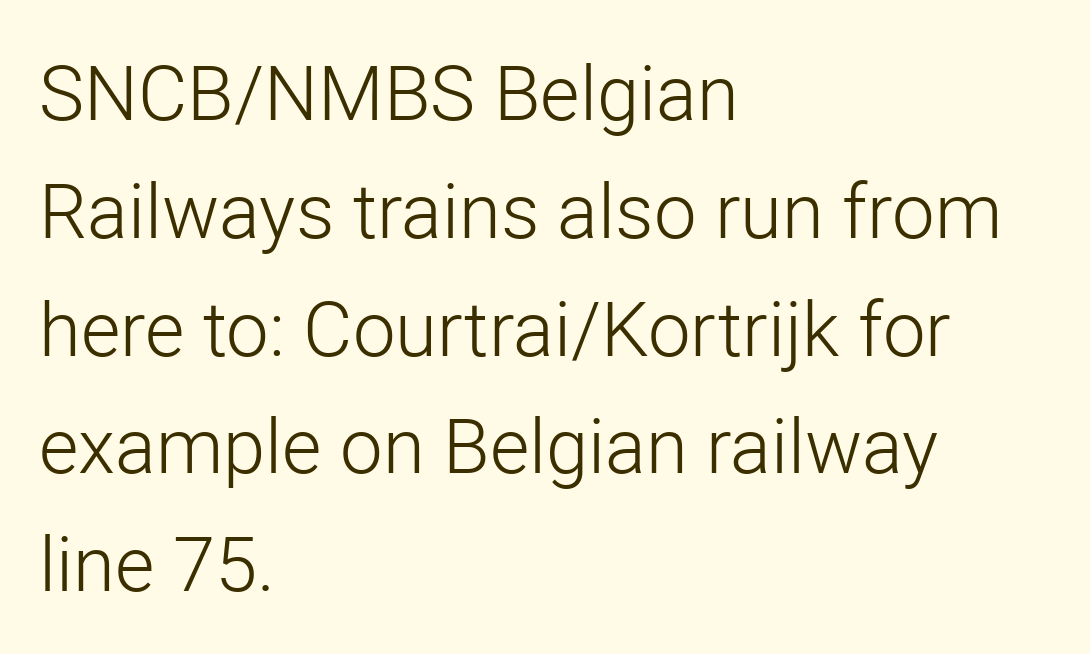
This is not heavy type; no bold has been used. Anything drawn beneath the words? Only blank space. Baseline-to-baseline distance is the conventional proportion of letter height. The letters stand upright; this is a roman face.
